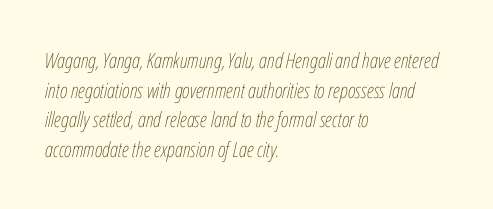
Q: Is the text bold? A: No.
Q: Is the text italic (slanted)? A: Yes, it leans right by about 12 degrees.
Q: Is the text underlined? A: No.
Q: How is the paragraph aligned? A: Left-aligned.
Q: Is the spacing between letters normal or unusually wide? A: Normal.
Q: Is the spacing between lines tight, normal or loose? A: Normal.
